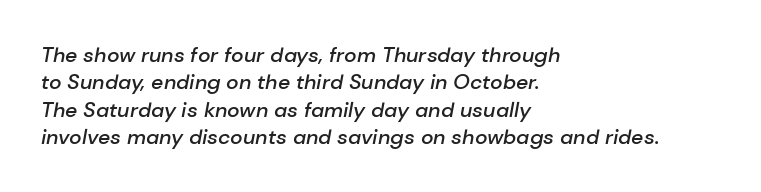
The image shows 21 px text type, italic (leaning right); set left-aligned, normal line spacing (1.3x), normal letter spacing, not underlined.
